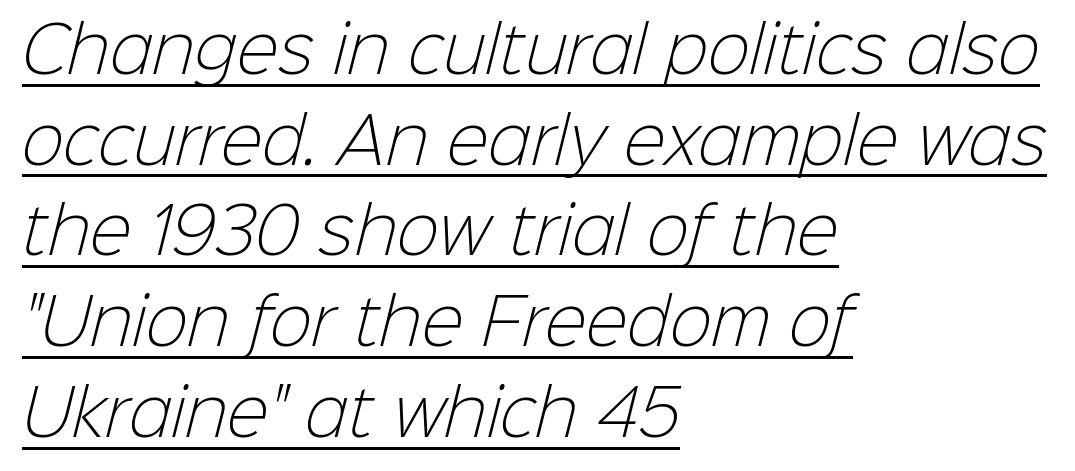
Q: Is the text bold? A: No.
Q: Is the typeface a serif or a sans-serif typeface? A: Sans-serif.
Q: Is the text underlined? A: Yes.
Q: How is the paragraph aligned? A: Left-aligned.
Q: Is the spacing between letters normal or unusually wide? A: Normal.
Q: Is the spacing between lines tight, normal or loose? A: Normal.
Q: Width (condensed, normal, or wide)? A: Normal.
Q: Stroke contrast? A: Low.
Q: x-height? A: Medium.
Q: Monospaced? A: No.
